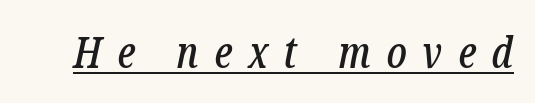
Q: Is the text italic (slanted)? A: Yes, it leans right by about 12 degrees.
Q: Is the typeface a serif or a sans-serif typeface? A: Serif.
Q: Is the text underlined? A: Yes.
Q: Is the spacing between letters normal or unusually wide? A: Unusually wide.
Q: Width (condensed, normal, or wide)? A: Condensed.
Q: Stroke contrast? A: Low.
Q: x-height? A: Medium.
Q: Monospaced? A: No.
